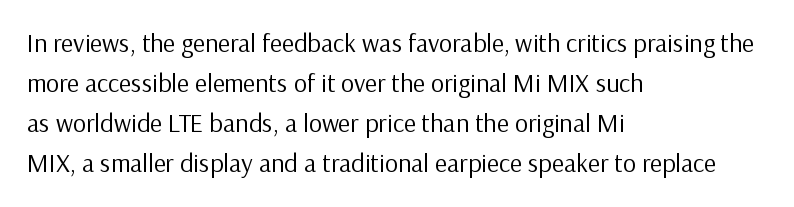
Descender tails drop into unmarked territory. Stroke mass is kept to a normal reading level or below. Default kerning and tracking; the words read as compact shapes. Teacher's note: observe the even left margin — that is flush-left alignment.
